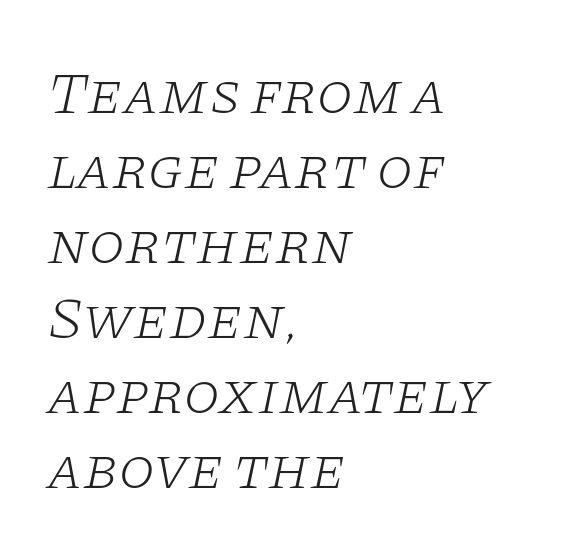
You can tell it's italic because the verticals aren't actually vertical. Vertical spacing — default. Nobody drew a line under any word here. This sample uses a serif face.
